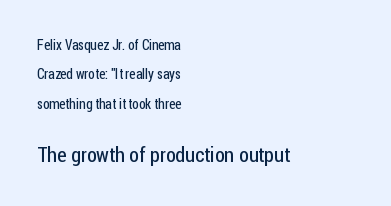
Q: Is the text bold? A: No.
Q: Is the text italic (slanted)? A: No, it is upright.
Q: Is the text underlined? A: No.
Q: How is the paragraph aligned? A: Left-aligned.
Q: Is the spacing between letters normal or unusually wide? A: Normal.
Q: Is the spacing between lines tight, normal or loose? A: Loose.
Q: Which block of text is set in a larger size, the first (top) or the second (bottom)? A: The second (bottom) one.
